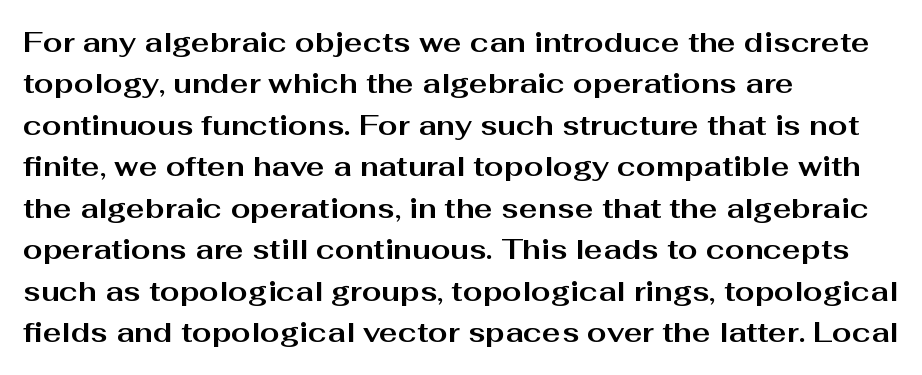
The image shows 28 px bold, wide sans-serif type, upright; set left-aligned, normal line spacing (1.48x), normal letter spacing, not underlined; medium stroke contrast and a medium x-height.
